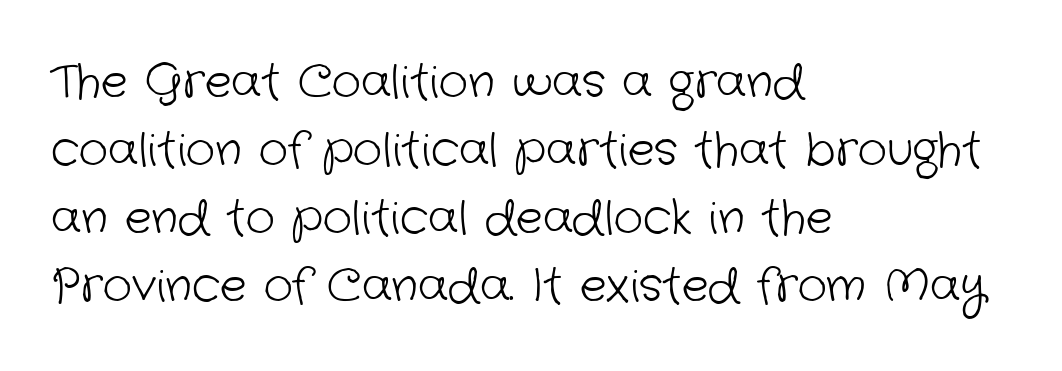
{"serif": "no", "bold": "no", "weight": "light", "width": "normal", "stroke_contrast": "low", "x_height": "medium", "monospaced": "no", "underline": "no", "align": "left", "line_spacing": "normal", "line_spacing_ratio": 1.51, "letter_spacing": "normal", "letter_spacing_em": 0.0, "glyph_px": 45}
